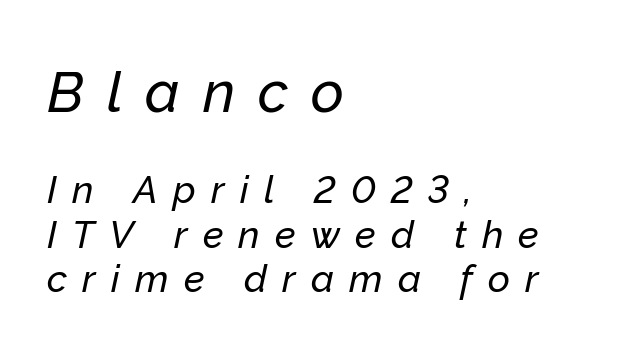
{"italic": "yes", "lean": "right", "slant_degrees": 12, "width": "normal", "stroke_contrast": "low", "x_height": "medium", "monospaced": "no", "underline": "no", "align": "left", "line_spacing_ratio": 1.17, "letter_spacing": "wide", "letter_spacing_em": 0.4, "larger_block": "first", "size_ratio": 1.5, "glyph_px": 57}
